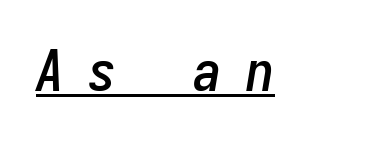
Is there an underline? Yes — a line sits under the letters. In terms of letterspacing, this is a distinctly airy, spread setting. Here the designer chose a console-style face with uniform glyph widths. It's the slanting kind of type.
